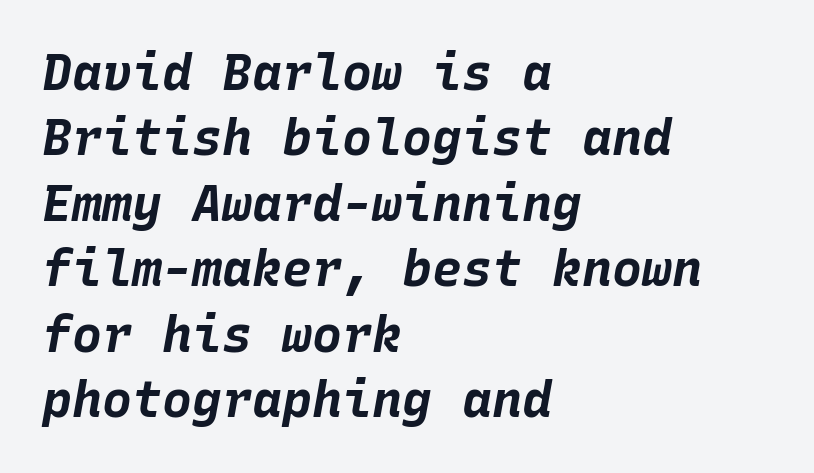
Q: Is the text bold? A: Yes.
Q: Is the text italic (slanted)? A: Yes, it leans right by about 10 degrees.
Q: Is the text underlined? A: No.
Q: How is the paragraph aligned? A: Left-aligned.
Q: Is the spacing between letters normal or unusually wide? A: Normal.
Q: Is the spacing between lines tight, normal or loose? A: Normal.
Q: Width (condensed, normal, or wide)? A: Normal.
Q: Stroke contrast? A: Low.
Q: x-height? A: Large.
Q: Monospaced? A: Yes.
